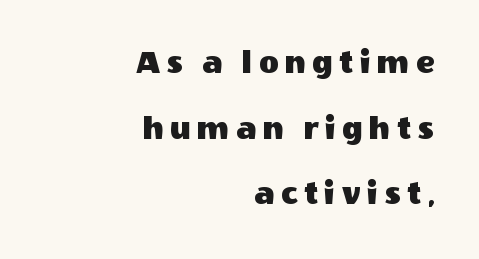
{"serif": "no", "italic": "no", "width": "normal", "x_height": "large", "monospaced": "no", "underline": "no", "align": "right", "line_spacing": "loose", "line_spacing_ratio": 1.93, "glyph_px": 34}
